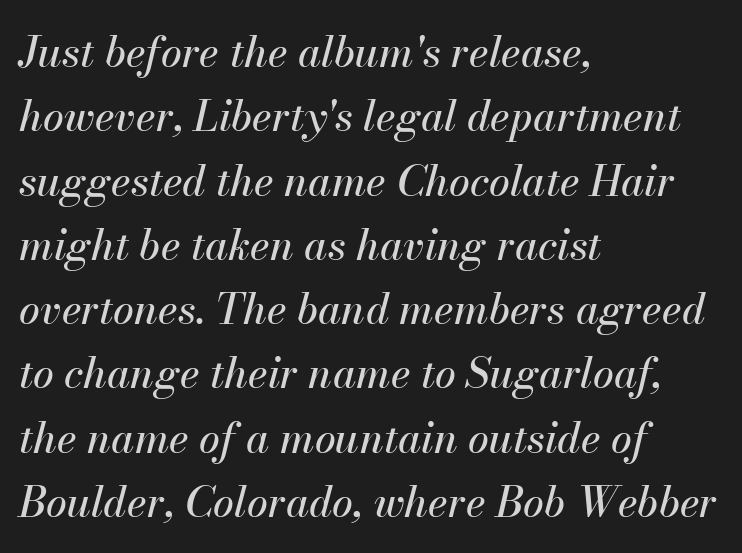
Style check: oblique. In terms of letterspacing, this is plain default setting. Bare-footed words on every line. The leading is moderate, giving the passage an even texture.
